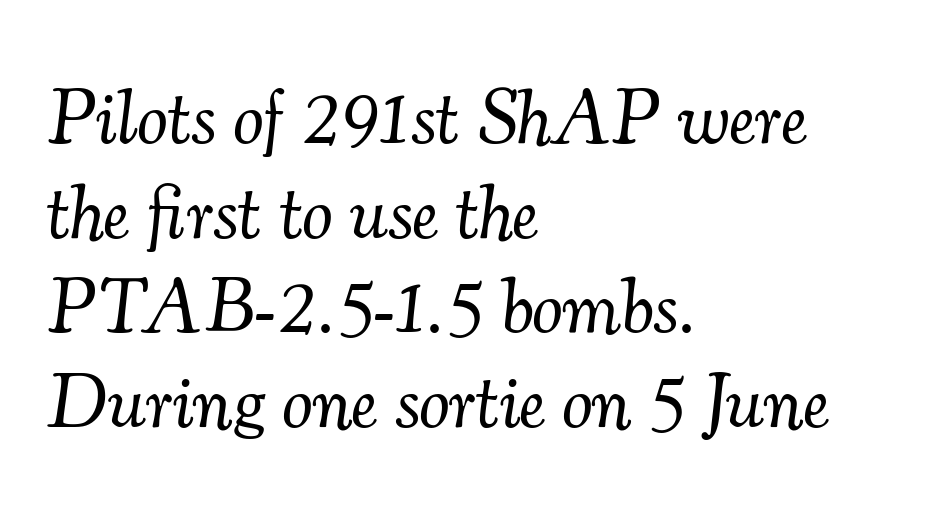
{"serif": "yes", "italic": "yes", "lean": "right", "slant_degrees": 7, "bold": "no", "weight": "light", "width": "normal", "stroke_contrast": "medium", "x_height": "small", "monospaced": "no", "underline": "no", "align": "left", "line_spacing_ratio": 1.23, "letter_spacing": "normal", "letter_spacing_em": 0.0, "glyph_px": 77}
